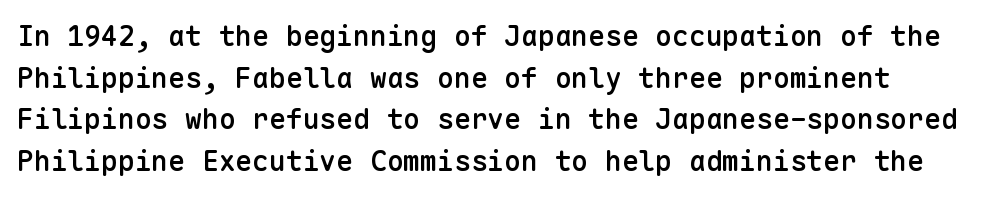
The image shows 28 px semibold sans-serif type, upright, monospaced; set left-aligned, normal line spacing (1.49x), normal letter spacing, not underlined; low stroke contrast and a medium x-height.
